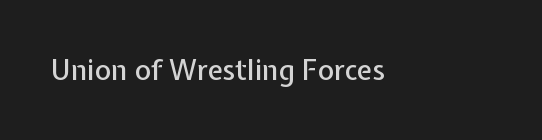
The image shows 28 px sans-serif type, upright; set normal letter spacing, not underlined; low stroke contrast and a medium x-height.
